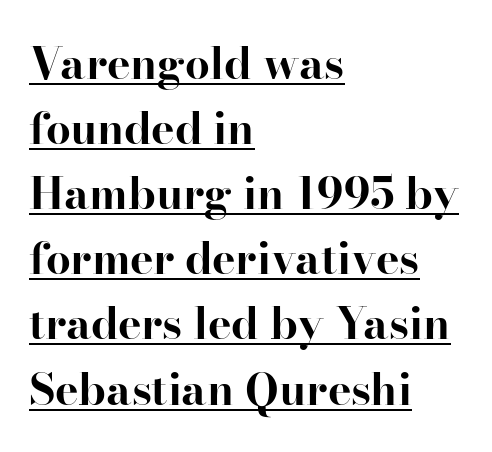
You could not count columns in this text — the font is proportionally spaced. The space between consecutive lines is moderate. Each line of the rendering has a horizontal stroke beneath the glyphs. Nobody touched the tracking dial on this one. The axis of the letterforms is exactly vertical.
